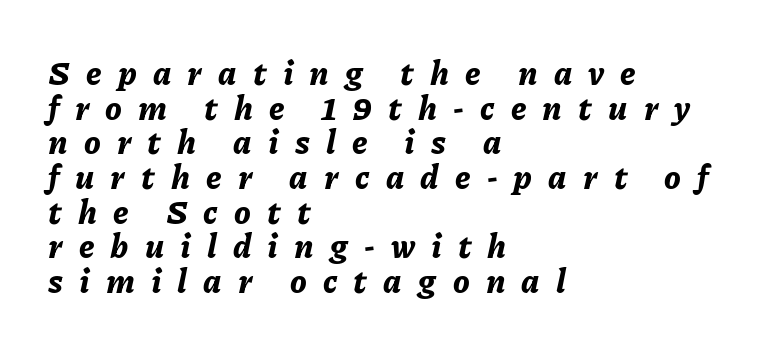
The image shows 33 px bold type, italic (leaning right); set left-aligned, tight line spacing (1.05x), unusually wide letter spacing (+0.49 em), not underlined; low stroke contrast and a medium x-height.
